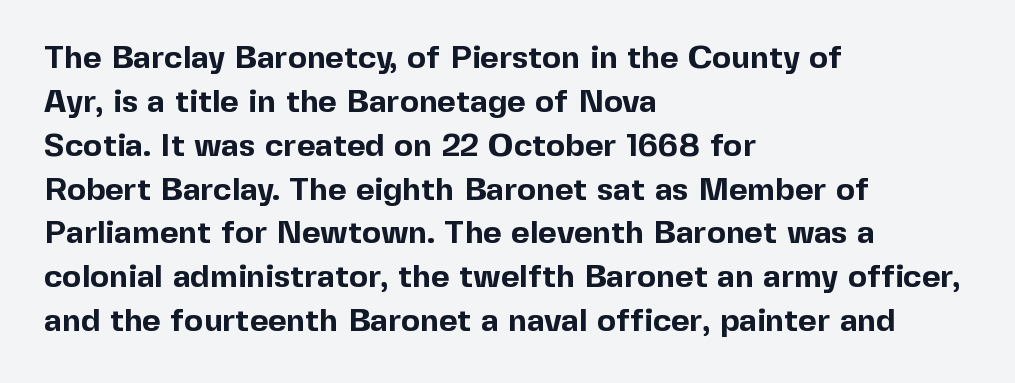
Q: Is the text bold? A: Yes.
Q: Is the text italic (slanted)? A: No, it is upright.
Q: Is the typeface a serif or a sans-serif typeface? A: Sans-serif.
Q: Is the text underlined? A: No.
Q: How is the paragraph aligned? A: Left-aligned.
Q: Is the spacing between letters normal or unusually wide? A: Normal.
Q: Is the spacing between lines tight, normal or loose? A: Normal.
Q: Width (condensed, normal, or wide)? A: Normal.
Q: x-height? A: Medium.
Q: Monospaced? A: No.
